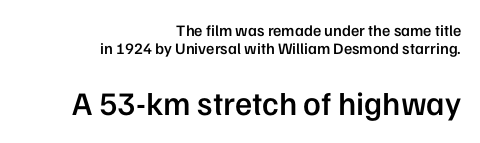
The image shows 33 px semibold sans-serif type, upright; set right-aligned, tight line spacing (1.12x), normal letter spacing, not underlined; the second (bottom) block is 2.06x larger; low stroke contrast and a medium x-height.
